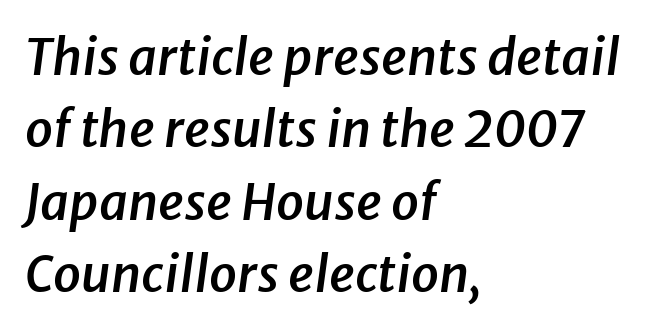
The image shows 50 px semibold type, italic (leaning right); set left-aligned, normal line spacing (1.45x), normal letter spacing, not underlined; low stroke contrast and a medium x-height.
